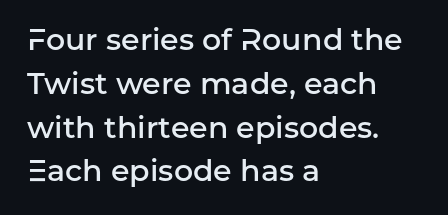
Q: Is the text bold? A: Semi-bold.
Q: Is the text italic (slanted)? A: No, it is upright.
Q: Is the typeface a serif or a sans-serif typeface? A: Sans-serif.
Q: Is the text underlined? A: No.
Q: How is the paragraph aligned? A: Left-aligned.
Q: Is the spacing between letters normal or unusually wide? A: Normal.
Q: Is the spacing between lines tight, normal or loose? A: Normal.
Q: Width (condensed, normal, or wide)? A: Normal.
Q: Stroke contrast? A: Low.
Q: x-height? A: Medium.
Q: Monospaced? A: No.
